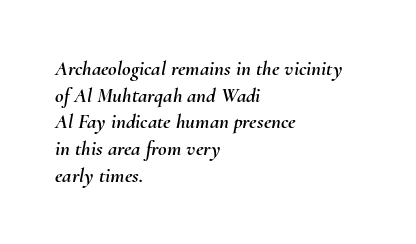
Q: Is the text italic (slanted)? A: Yes, it leans right by about 10 degrees.
Q: Is the text underlined? A: No.
Q: How is the paragraph aligned? A: Left-aligned.
Q: Is the spacing between letters normal or unusually wide? A: Normal.
Q: Is the spacing between lines tight, normal or loose? A: Normal.
